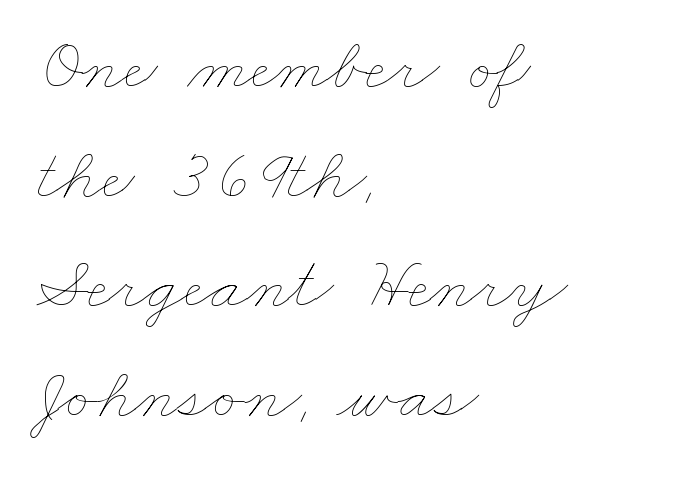
{"bold": "no", "weight": "thin", "width": "wide", "stroke_contrast": "low", "x_height": "small", "monospaced": "no", "underline": "no", "align": "left", "line_spacing": "normal", "line_spacing_ratio": 1.48, "letter_spacing": "normal", "letter_spacing_em": 0.0, "glyph_px": 74}
